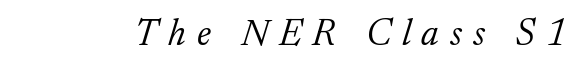
{"serif": "yes", "italic": "yes", "lean": "right", "slant_degrees": 17, "bold": "no", "weight": "light", "width": "normal", "stroke_contrast": "low", "x_height": "small", "monospaced": "no", "underline": "no", "letter_spacing": "wide", "letter_spacing_em": 0.28, "glyph_px": 38}
